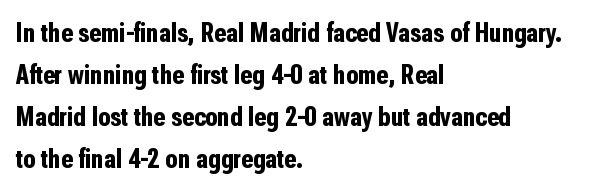
The image shows 28 px bold, condensed sans-serif type, upright; set left-aligned, normal line spacing (1.5x), normal letter spacing, not underlined; low stroke contrast and a medium x-height.
